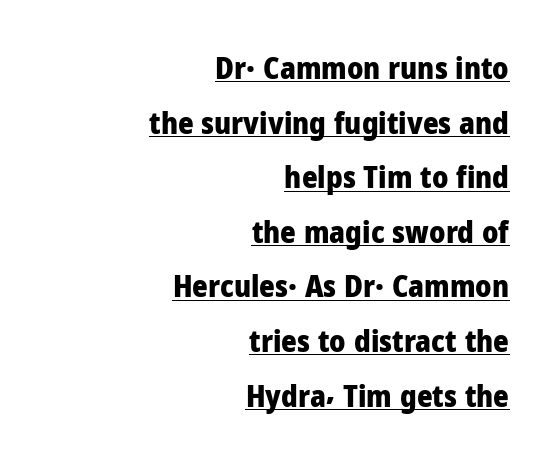
Q: Is the text bold? A: Yes.
Q: Is the text italic (slanted)? A: No, it is upright.
Q: Is the typeface a serif or a sans-serif typeface? A: Sans-serif.
Q: Is the text underlined? A: Yes.
Q: How is the paragraph aligned? A: Right-aligned.
Q: Is the spacing between letters normal or unusually wide? A: Normal.
Q: Width (condensed, normal, or wide)? A: Normal.
Q: Stroke contrast? A: Low.
Q: x-height? A: Medium.
Q: Monospaced? A: No.
